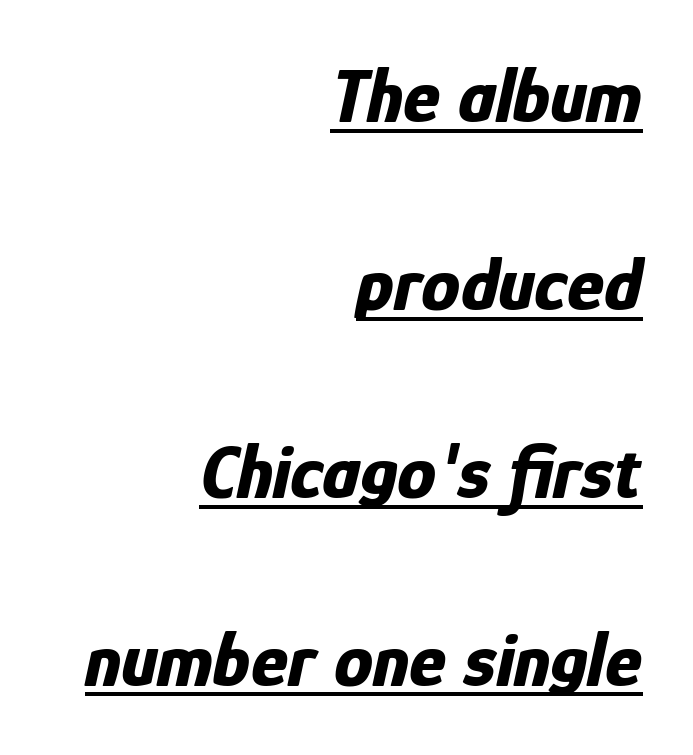
Leftover space on each line is placed entirely before the opening word. Style check: oblique. The passage shown is typed in a proportional face where columns would drift. Honestly, the underline is the first thing you notice here. Bold? Absolutely — the strokes are thick and heavy.
